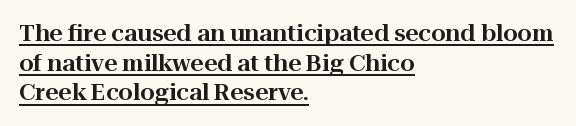
{"italic": "no", "underline": "yes", "align": "left", "line_spacing": "normal", "line_spacing_ratio": 1.29, "letter_spacing": "normal", "letter_spacing_em": 0.0, "glyph_px": 23}
